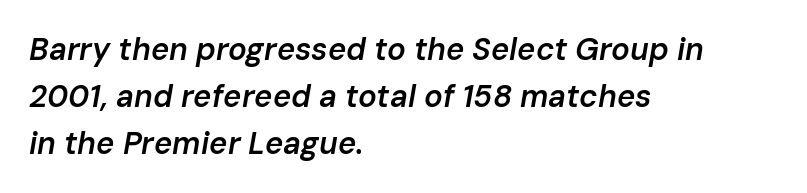
Q: Is the text bold? A: Semi-bold.
Q: Is the text italic (slanted)? A: Yes, it leans right by about 10 degrees.
Q: Is the text underlined? A: No.
Q: How is the paragraph aligned? A: Left-aligned.
Q: Is the spacing between letters normal or unusually wide? A: Normal.
Q: Is the spacing between lines tight, normal or loose? A: Normal.
Q: Width (condensed, normal, or wide)? A: Normal.
Q: Stroke contrast? A: Low.
Q: x-height? A: Medium.
Q: Monospaced? A: No.
